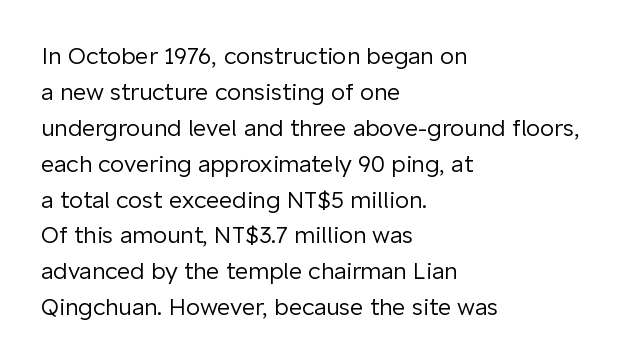
{"italic": "no", "bold": "no", "underline": "no", "align": "left", "line_spacing": "normal", "line_spacing_ratio": 1.56, "letter_spacing": "normal", "letter_spacing_em": 0.0, "glyph_px": 23}
